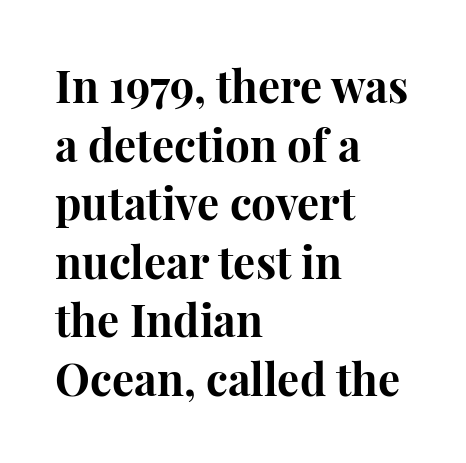
{"serif": "yes", "italic": "no", "bold": "yes", "weight": "bold", "width": "normal", "stroke_contrast": "high", "x_height": "medium", "monospaced": "no", "underline": "no", "align": "left", "line_spacing": "normal", "line_spacing_ratio": 1.33, "letter_spacing": "normal", "letter_spacing_em": 0.0, "glyph_px": 44}
